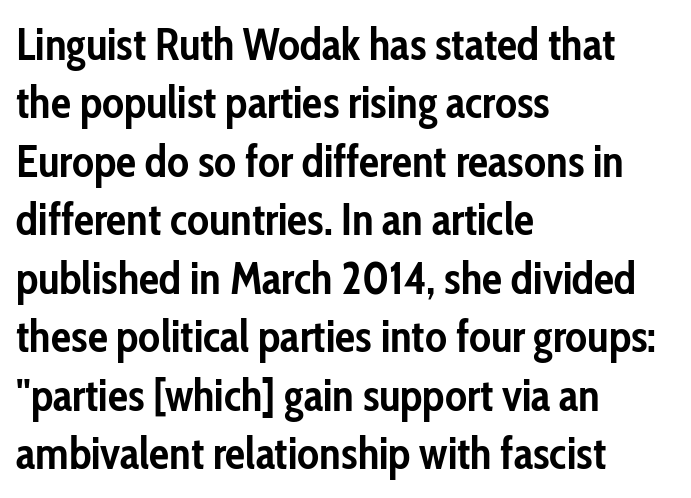
Pretty heavy lettering here — definitely bold. Each row of text sits above clean, open space. Does the type have serifs? No, each stem ends abruptly. Line starts are locked; line ends wander. Looks like regular typesetting: each glyph gets only the width it needs. A typesetter would call this leading conventional body-copy spacing.
